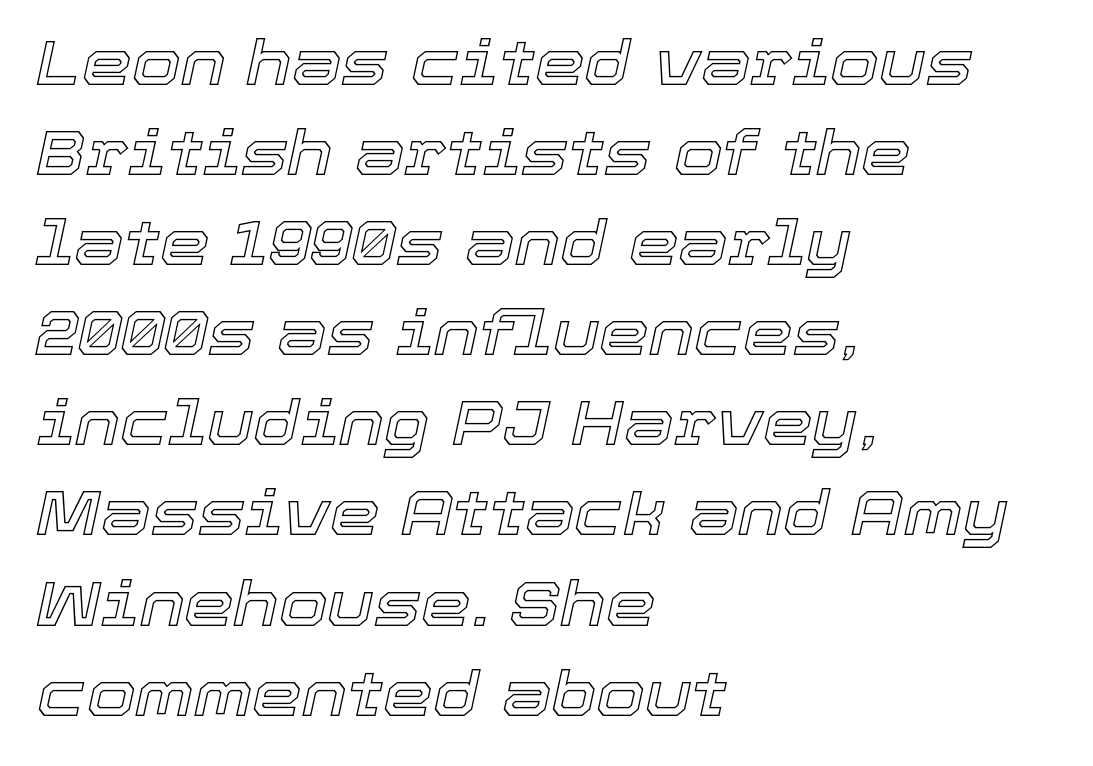
The image shows 63 px text type, italic (leaning right); set left-aligned, normal line spacing (1.43x), normal letter spacing, not underlined; a medium x-height.
